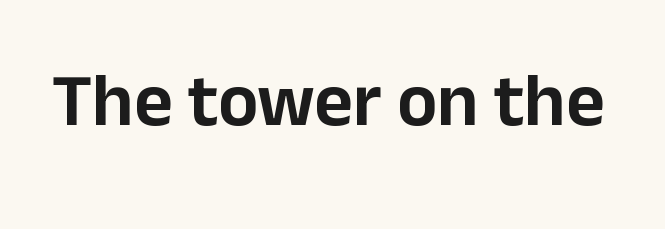
{"serif": "no", "italic": "no", "width": "normal", "stroke_contrast": "low", "x_height": "medium", "monospaced": "no", "underline": "no", "letter_spacing": "normal", "letter_spacing_em": 0.0, "glyph_px": 75}
